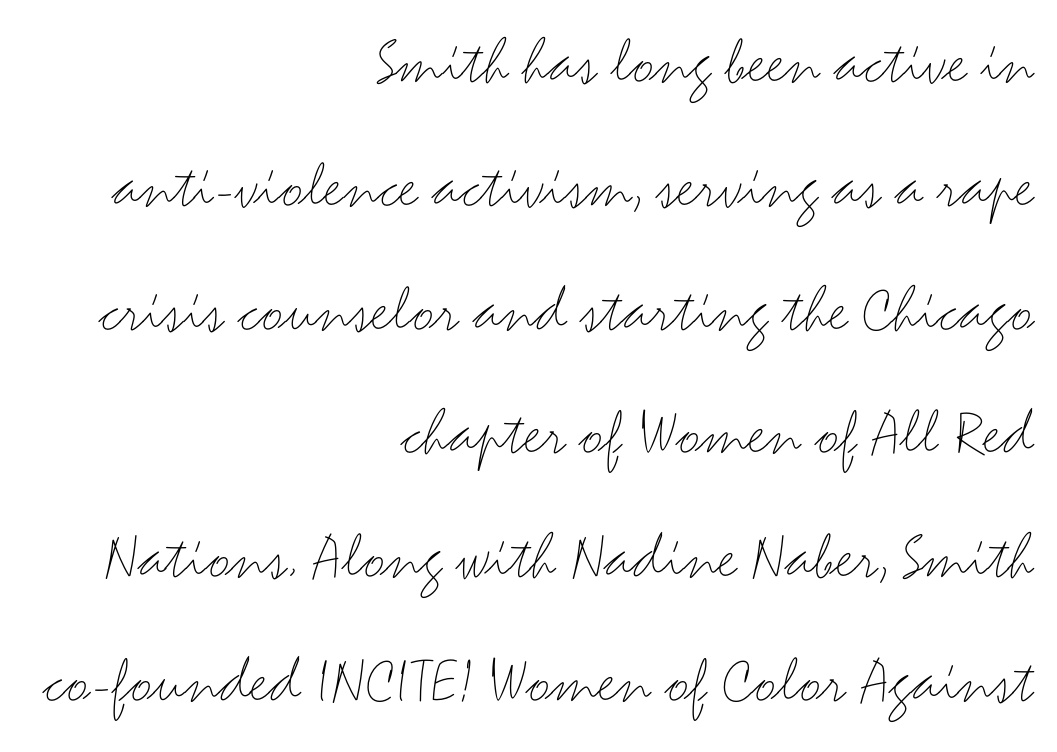
The face looks like a standard text weight, possibly lighter. Varying glyph widths throughout — classic text-font behaviour. This rendering leaves character spacing at its baseline value. Serifs: no, the terminals of the letterforms are clean.
